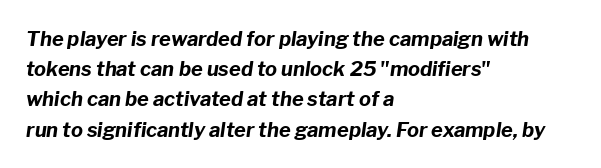
The image shows 20 px bold type, italic (leaning right); set left-aligned, normal line spacing (1.51x), normal letter spacing, not underlined.
